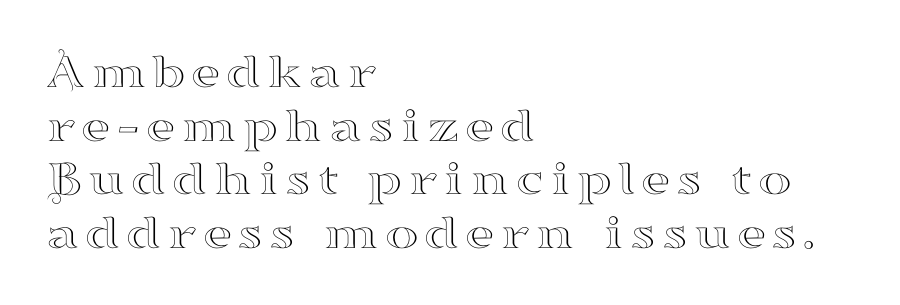
{"serif": "yes", "italic": "no", "width": "wide", "stroke_contrast": "high", "x_height": "small", "monospaced": "no", "underline": "no", "align": "left", "line_spacing": "tight", "line_spacing_ratio": 1.05, "glyph_px": 51}
